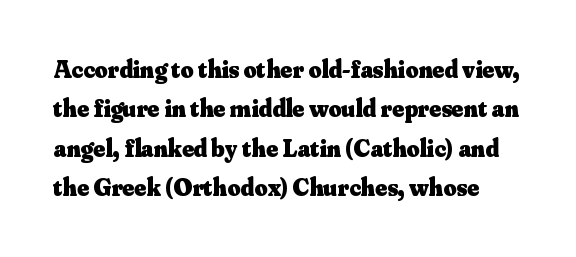
The image shows 25 px bold type, upright; set normal line spacing (1.58x), normal letter spacing, not underlined.
